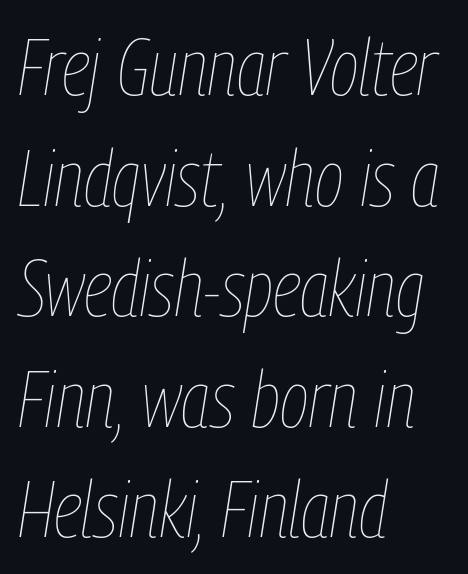
The image shows 79 px thin, condensed type, italic (leaning right); set left-aligned, normal line spacing (1.4x), normal letter spacing, not underlined; low stroke contrast and a medium x-height.
